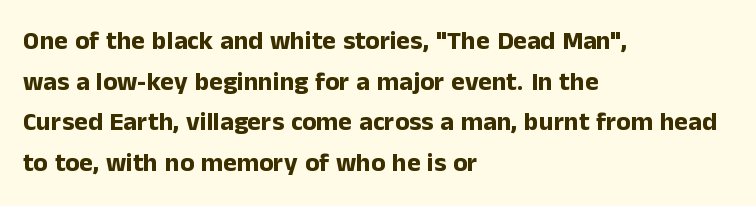
Q: Is the text bold? A: Yes.
Q: Is the text italic (slanted)? A: No, it is upright.
Q: Is the text underlined? A: No.
Q: How is the paragraph aligned? A: Left-aligned.
Q: Is the spacing between letters normal or unusually wide? A: Normal.
Q: Is the spacing between lines tight, normal or loose? A: Normal.
